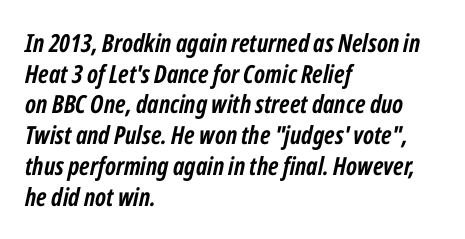
The image shows 25 px bold type, italic (leaning right); set left-aligned, line spacing 1.23x, normal letter spacing, not underlined.
